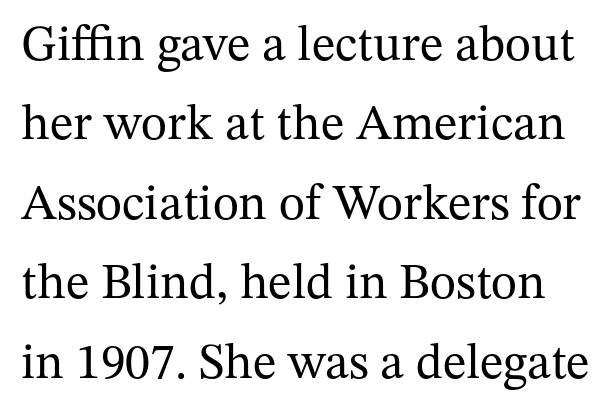
The image shows 50 px regular-weight serif type, upright; set normal line spacing (1.59x), normal letter spacing, not underlined; medium stroke contrast and a medium x-height.
